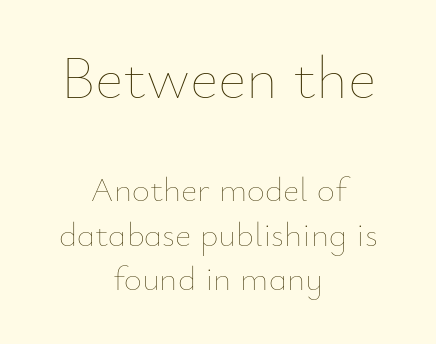
Q: Is the text bold? A: No.
Q: Is the text italic (slanted)? A: No, it is upright.
Q: Is the text underlined? A: No.
Q: How is the paragraph aligned? A: Centered.
Q: Is the spacing between letters normal or unusually wide? A: Normal.
Q: Is the spacing between lines tight, normal or loose? A: Normal.
Q: Which block of text is set in a larger size, the first (top) or the second (bottom)? A: The first (top) one.
Q: Width (condensed, normal, or wide)? A: Normal.
Q: Stroke contrast? A: Low.
Q: x-height? A: Small.
Q: Monospaced? A: No.
